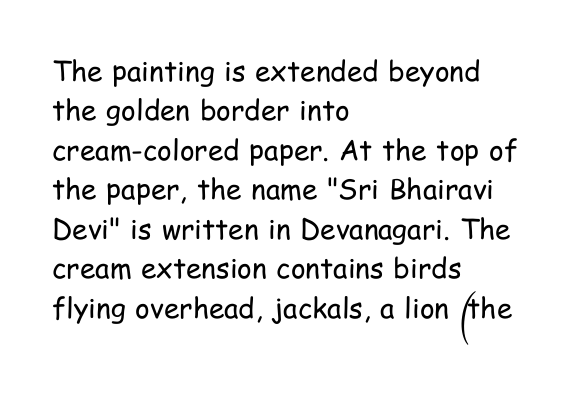
{"serif": "no", "italic": "no", "bold": "no", "weight": "regular", "width": "condensed", "stroke_contrast": "low", "x_height": "medium", "monospaced": "no", "underline": "no", "align": "left", "line_spacing": "normal", "line_spacing_ratio": 1.41, "letter_spacing": "normal", "letter_spacing_em": 0.0, "glyph_px": 28}
